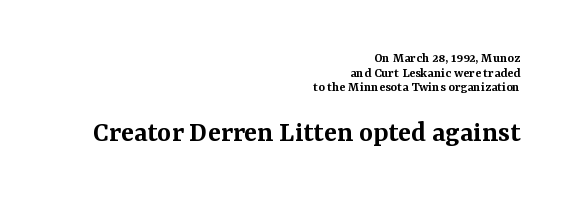
The image shows 30 px semibold serif type, upright; set right-aligned, tight line spacing (1.05x), normal letter spacing, not underlined; the second (bottom) block is 2.14x larger; medium stroke contrast and a medium x-height.
